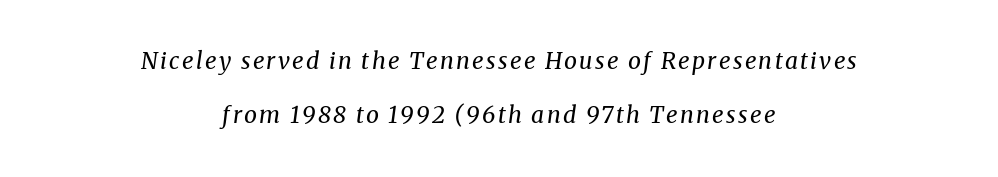
This rendering features lettering with no underline. The passage shown is not bold in any degree. Loosely led — the rows are spread out. Does the copy run flush right? No — it is centered line by line.
